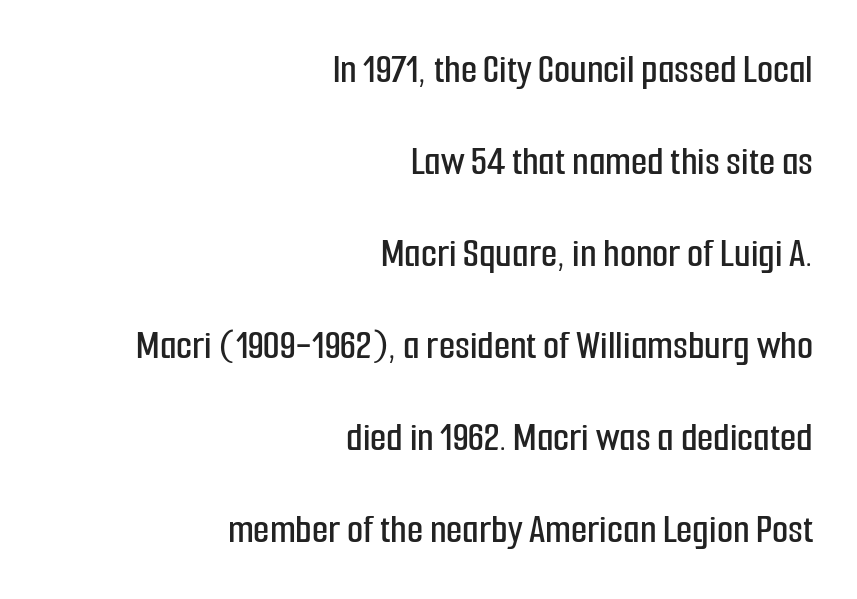
Unlike a traditional serif, this face leaves its strokes unadorned. The letters sit at their default tracking, neither squeezed nor spread. These lines stack with their right ends in a neat column. Is this a fixed-width face? No — the glyphs have proportional, varying widths. Letters rest on an invisible, unmarked baseline. Unlike italic type, these characters show no tilt at all.
